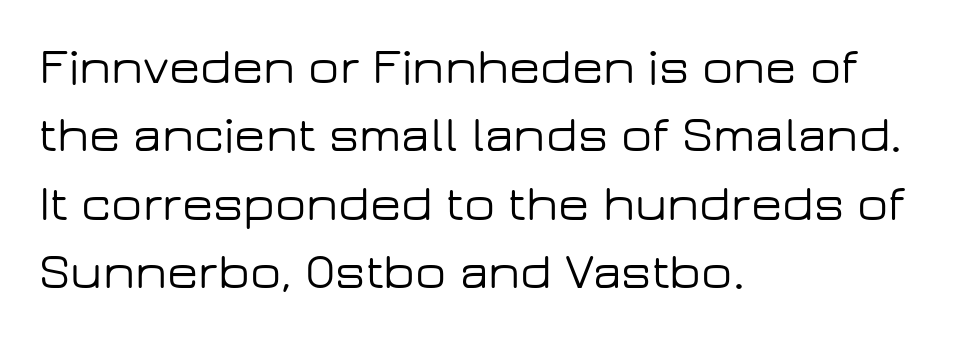
The image shows 51 px wide sans-serif type, upright; set left-aligned, normal line spacing (1.34x), normal letter spacing, not underlined; low stroke contrast and a medium x-height.
